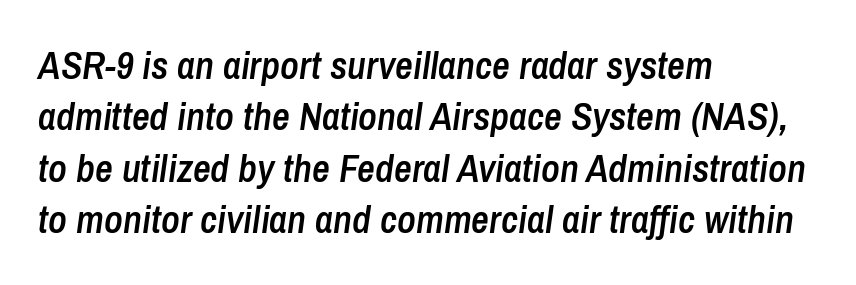
The image shows 39 px semibold, condensed type, italic (leaning right); set left-aligned, normal line spacing (1.32x), normal letter spacing, not underlined; low stroke contrast and a medium x-height.
